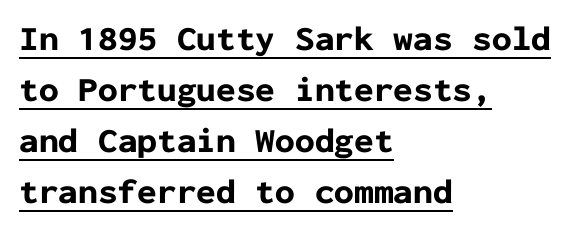
The image shows 35 px bold sans-serif type, upright, monospaced; set left-aligned, normal line spacing (1.46x), normal letter spacing, underlined; low stroke contrast and a medium x-height.
